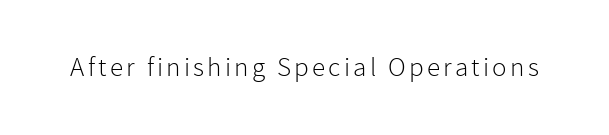
Q: Is the text bold? A: No.
Q: Is the text italic (slanted)? A: No, it is upright.
Q: Is the text underlined? A: No.
